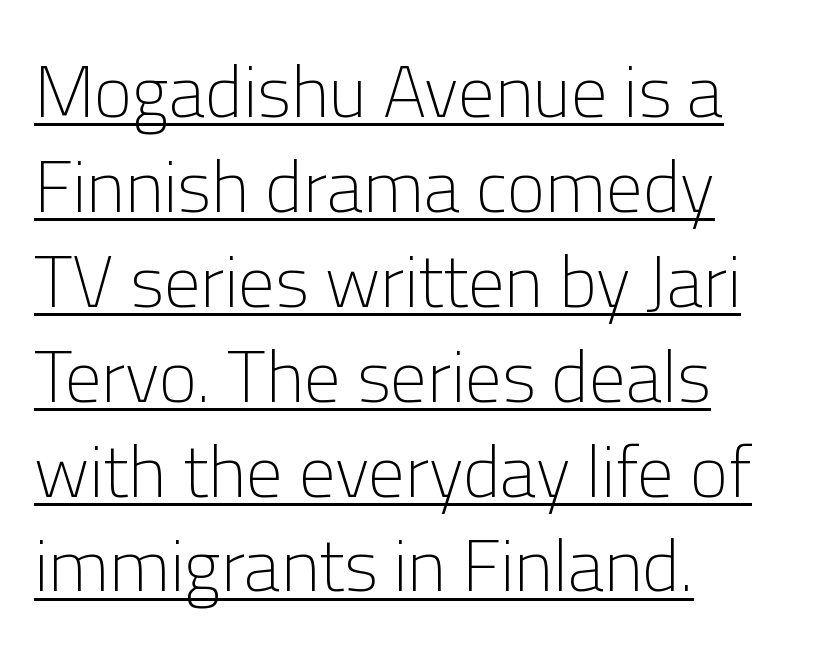
Q: Is the text bold? A: No.
Q: Is the text italic (slanted)? A: No, it is upright.
Q: Is the typeface a serif or a sans-serif typeface? A: Sans-serif.
Q: Is the text underlined? A: Yes.
Q: How is the paragraph aligned? A: Left-aligned.
Q: Is the spacing between letters normal or unusually wide? A: Normal.
Q: Is the spacing between lines tight, normal or loose? A: Normal.
Q: Width (condensed, normal, or wide)? A: Normal.
Q: Stroke contrast? A: Low.
Q: x-height? A: Medium.
Q: Monospaced? A: No.
